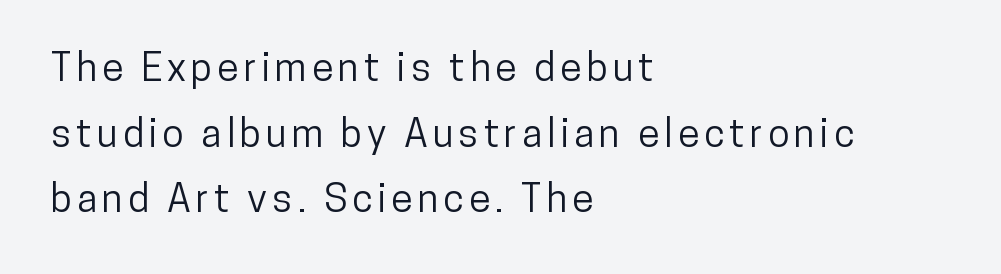
The image shows 39 px condensed sans-serif type, upright; set left-aligned, normal line spacing (1.68x), not underlined; low stroke contrast and a medium x-height.
